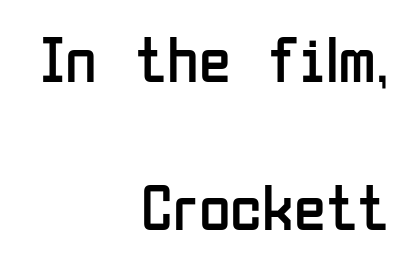
{"serif": "no", "italic": "no", "bold": "no", "weight": "regular", "width": "condensed", "stroke_contrast": "low", "x_height": "medium", "monospaced": "no", "underline": "no", "align": "right", "line_spacing": "loose", "line_spacing_ratio": 2.27, "letter_spacing": "normal", "letter_spacing_em": 0.0, "glyph_px": 65}
